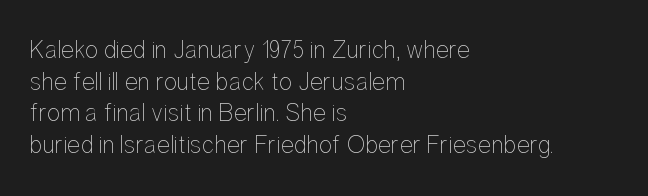
The image shows 25 px text type, upright; set left-aligned, normal line spacing (1.27x), normal letter spacing, not underlined.
